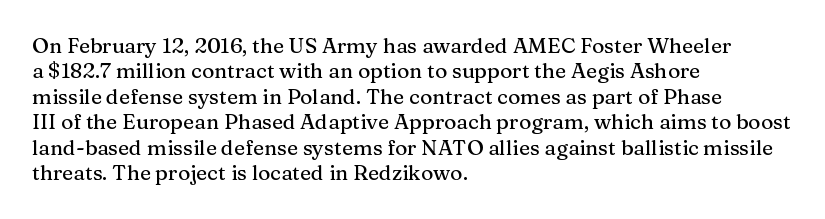
{"italic": "no", "underline": "no", "align": "left", "line_spacing_ratio": 1.21, "letter_spacing": "normal", "letter_spacing_em": 0.0, "glyph_px": 21}
